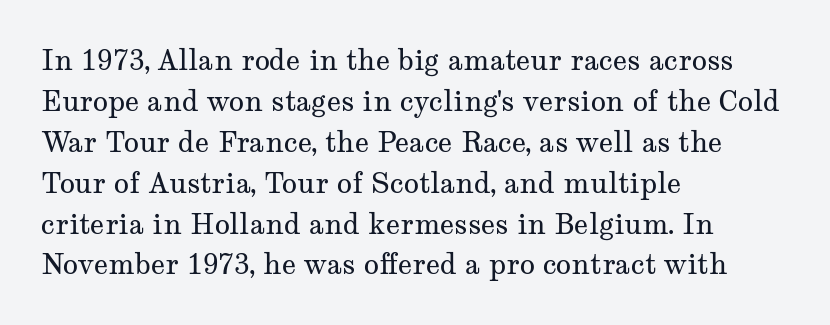
{"serif": "yes", "italic": "no", "bold": "no", "weight": "regular", "width": "wide", "stroke_contrast": "medium", "x_height": "medium", "monospaced": "no", "underline": "no", "align": "left", "line_spacing": "normal", "line_spacing_ratio": 1.46, "letter_spacing": "normal", "letter_spacing_em": 0.0, "glyph_px": 28}
